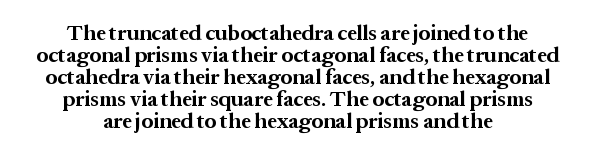
The passage shown is not underscored anywhere. The glyphs have the mass of a bold cut. The space between consecutive lines is stingy. You can tell it's not italic because the verticals are truly vertical. Short and long lines alike share a common midpoint. Glyph-to-glyph distance matches everyday printed text.
